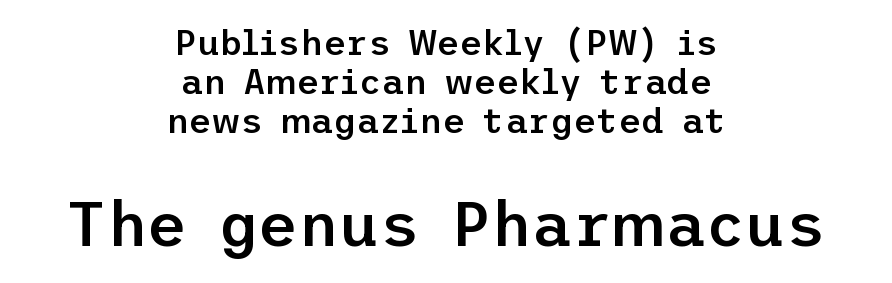
Characters follow at the spacing the type designer built in. In CSS terms this would be text-align: center. Typesetter's note — lower block bumped up in size, upper block left smaller. The designer went with a sans here, leaving each stem footless.
